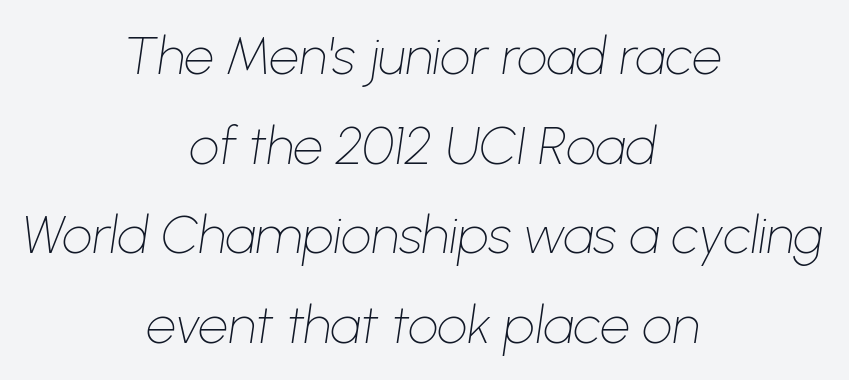
Q: Is the text bold? A: No.
Q: Is the text italic (slanted)? A: Yes, it leans right by about 8 degrees.
Q: Is the text underlined? A: No.
Q: How is the paragraph aligned? A: Centered.
Q: Is the spacing between letters normal or unusually wide? A: Normal.
Q: Is the spacing between lines tight, normal or loose? A: Normal.
Q: Width (condensed, normal, or wide)? A: Normal.
Q: Stroke contrast? A: Low.
Q: x-height? A: Medium.
Q: Monospaced? A: No.
